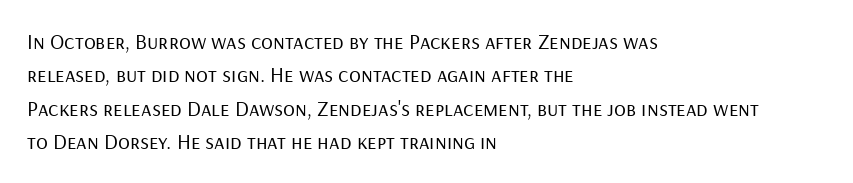
The image shows 22 px text type, upright; set left-aligned, normal line spacing (1.52x), normal letter spacing, not underlined.
